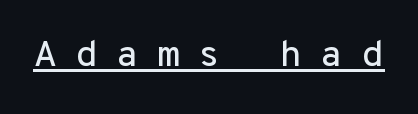
Q: Is the text italic (slanted)? A: No, it is upright.
Q: Is the typeface a serif or a sans-serif typeface? A: Sans-serif.
Q: Is the text underlined? A: Yes.
Q: Is the spacing between letters normal or unusually wide? A: Unusually wide.
Q: Width (condensed, normal, or wide)? A: Normal.
Q: Stroke contrast? A: Low.
Q: x-height? A: Medium.
Q: Monospaced? A: Yes.
